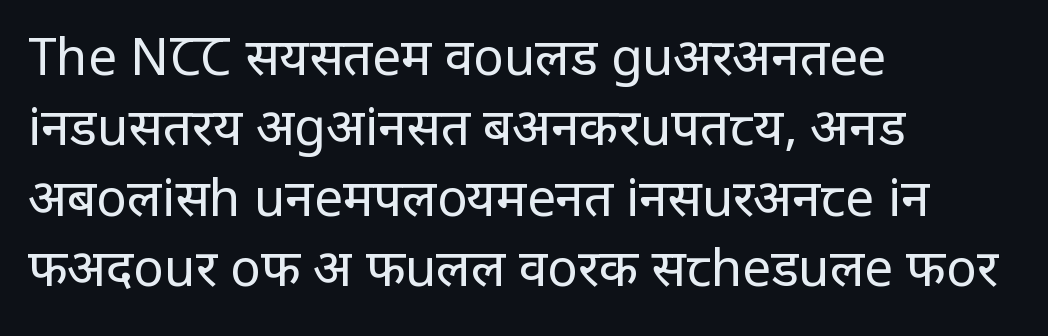
Q: Is the text bold? A: No.
Q: Is the text italic (slanted)? A: No, it is upright.
Q: Is the typeface a serif or a sans-serif typeface? A: Sans-serif.
Q: Is the text underlined? A: No.
Q: How is the paragraph aligned? A: Left-aligned.
Q: Is the spacing between letters normal or unusually wide? A: Normal.
Q: Is the spacing between lines tight, normal or loose? A: Normal.
Q: Width (condensed, normal, or wide)? A: Condensed.
Q: Stroke contrast? A: Low.
Q: x-height? A: Large.
Q: Monospaced? A: No.
